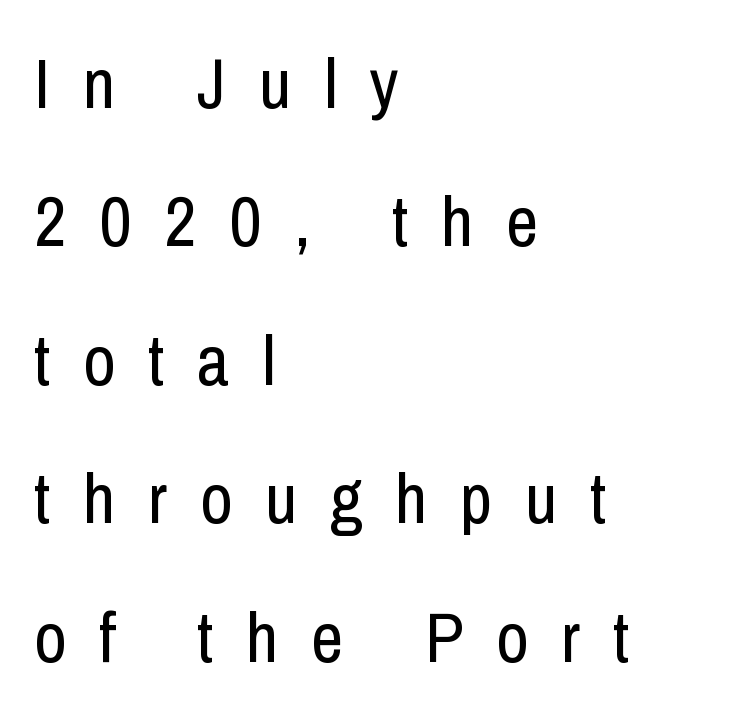
{"serif": "no", "italic": "no", "bold": "no", "weight": "regular", "width": "condensed", "stroke_contrast": "low", "x_height": "medium", "monospaced": "no", "underline": "no", "align": "left", "line_spacing": "loose", "line_spacing_ratio": 1.95, "letter_spacing": "wide", "letter_spacing_em": 0.46, "glyph_px": 71}
